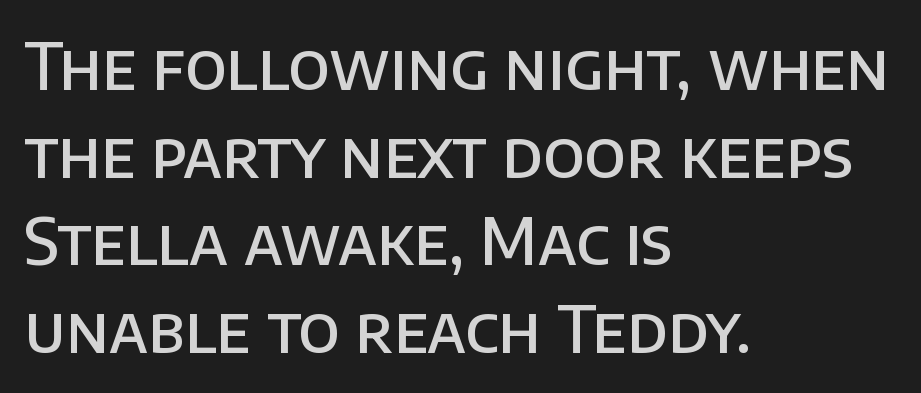
{"serif": "no", "italic": "no", "bold": "semi", "weight": "semibold", "width": "normal", "stroke_contrast": "low", "x_height": "large", "monospaced": "no", "underline": "no", "align": "left", "line_spacing": "normal", "line_spacing_ratio": 1.37, "letter_spacing": "normal", "letter_spacing_em": 0.0, "glyph_px": 64}
